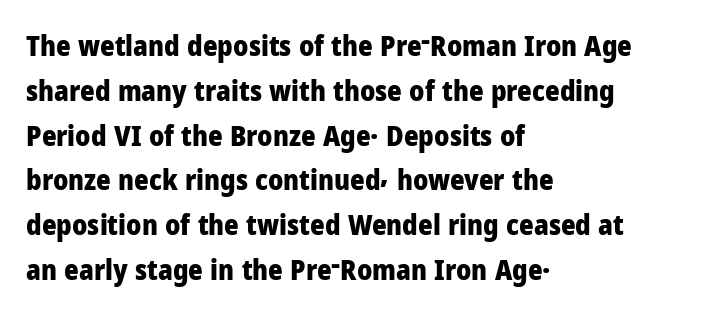
Q: Is the text bold? A: Yes.
Q: Is the text italic (slanted)? A: No, it is upright.
Q: Is the typeface a serif or a sans-serif typeface? A: Sans-serif.
Q: Is the text underlined? A: No.
Q: How is the paragraph aligned? A: Left-aligned.
Q: Is the spacing between letters normal or unusually wide? A: Normal.
Q: Is the spacing between lines tight, normal or loose? A: Normal.
Q: Width (condensed, normal, or wide)? A: Normal.
Q: Stroke contrast? A: Low.
Q: x-height? A: Medium.
Q: Monospaced? A: No.
